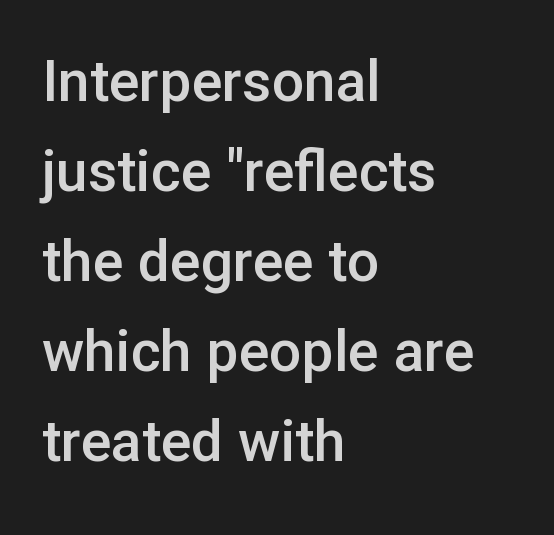
The image shows 57 px semibold sans-serif type, upright; set left-aligned, normal line spacing (1.58x), normal letter spacing, not underlined; low stroke contrast and a medium x-height.
